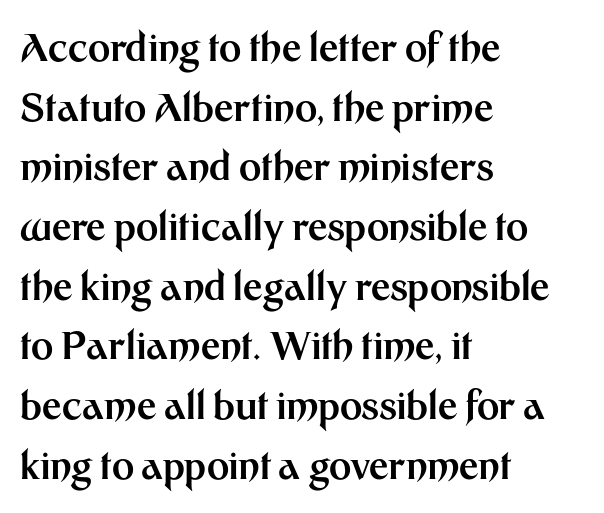
The image shows 38 px bold sans-serif type, upright; set left-aligned, normal line spacing (1.57x), normal letter spacing, not underlined; medium stroke contrast and a medium x-height.
